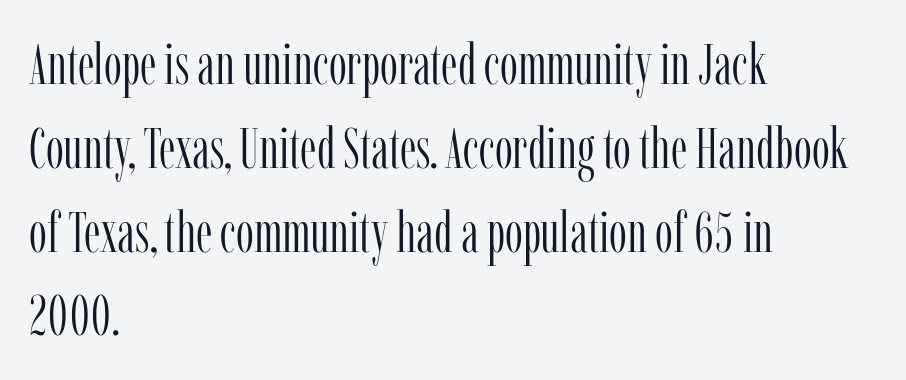
The image shows 57 px light, condensed serif type, upright; set left-aligned, normal line spacing (1.47x), normal letter spacing, not underlined; low stroke contrast and a medium x-height.
